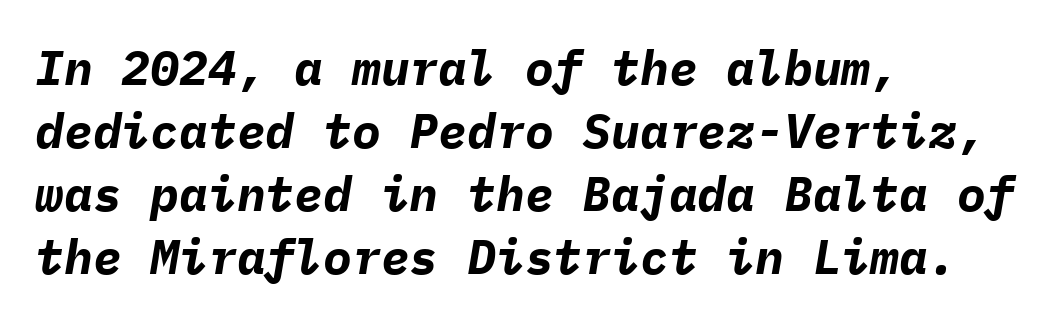
The image shows 48 px bold type, italic (leaning right), monospaced; set left-aligned, normal line spacing (1.31x), normal letter spacing, not underlined; low stroke contrast and a medium x-height.
